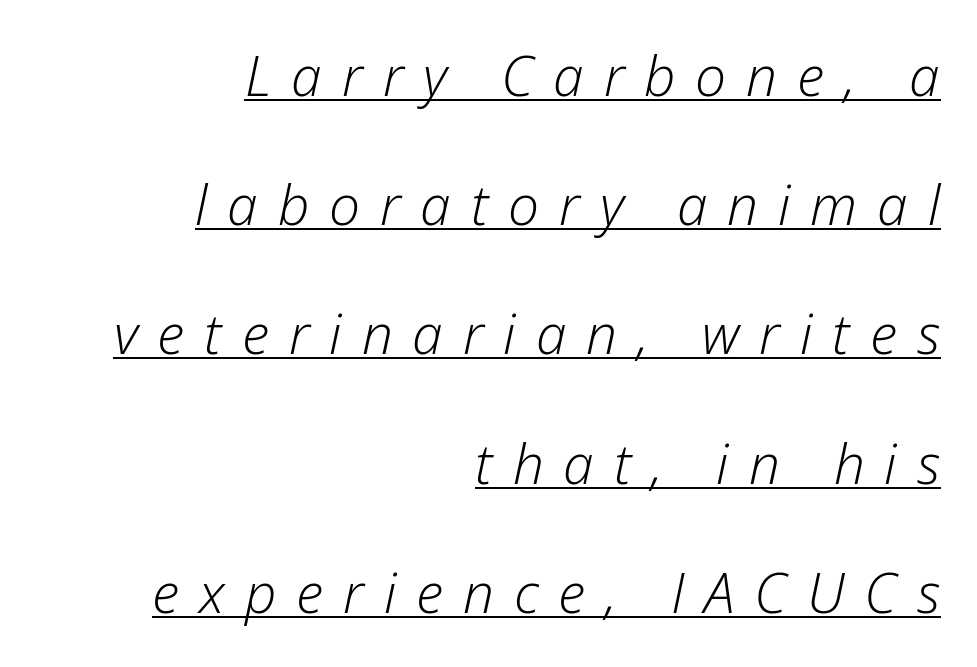
{"italic": "yes", "lean": "right", "slant_degrees": 12, "bold": "no", "weight": "light", "width": "normal", "stroke_contrast": "low", "x_height": "medium", "monospaced": "no", "underline": "yes", "align": "right", "line_spacing": "loose", "line_spacing_ratio": 2.35, "letter_spacing": "wide", "letter_spacing_em": 0.36, "glyph_px": 55}
